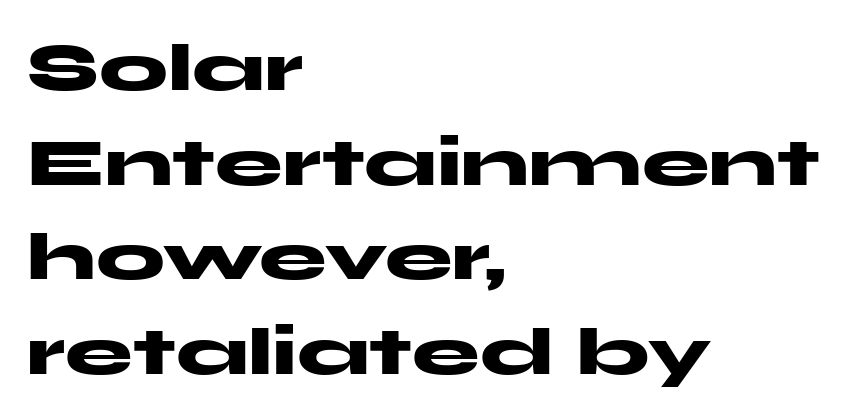
You could call the tracking neutral — neither tight nor loose. Typographic density is high because the face is bold. The compositor pushed each line to the left boundary. Grotesque or geometric, the face here clearly has no serifs.
